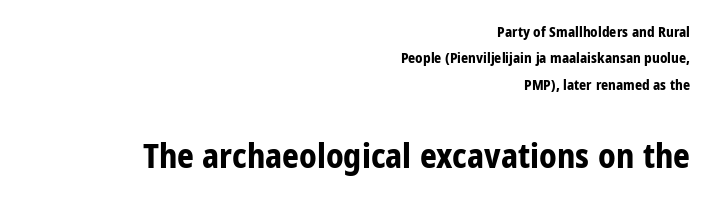
{"serif": "no", "italic": "no", "bold": "yes", "weight": "bold", "width": "condensed", "stroke_contrast": "low", "x_height": "medium", "monospaced": "no", "underline": "no", "align": "right", "line_spacing_ratio": 1.88, "letter_spacing": "normal", "letter_spacing_em": 0.0, "larger_block": "second", "size_ratio": 2.36, "glyph_px": 33}
